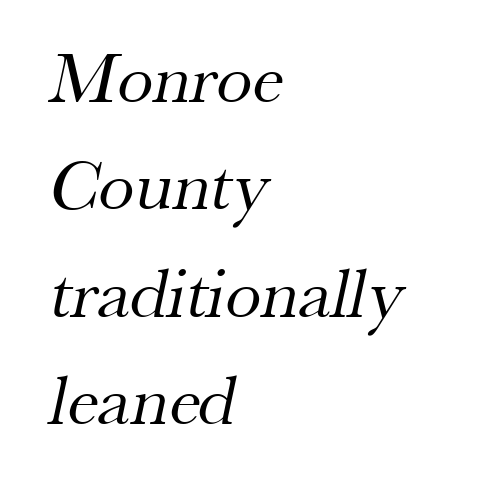
The image shows 72 px regular-weight serif type; set left-aligned, normal line spacing (1.49x), normal letter spacing, not underlined; medium stroke contrast and a small x-height.
